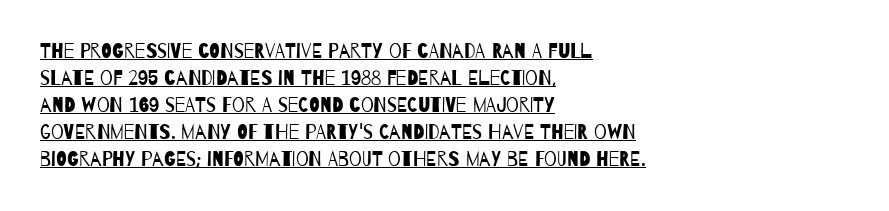
Q: Is the text bold? A: No.
Q: Is the text underlined? A: Yes.
Q: How is the paragraph aligned? A: Left-aligned.
Q: Is the spacing between letters normal or unusually wide? A: Normal.
Q: Is the spacing between lines tight, normal or loose? A: Normal.
